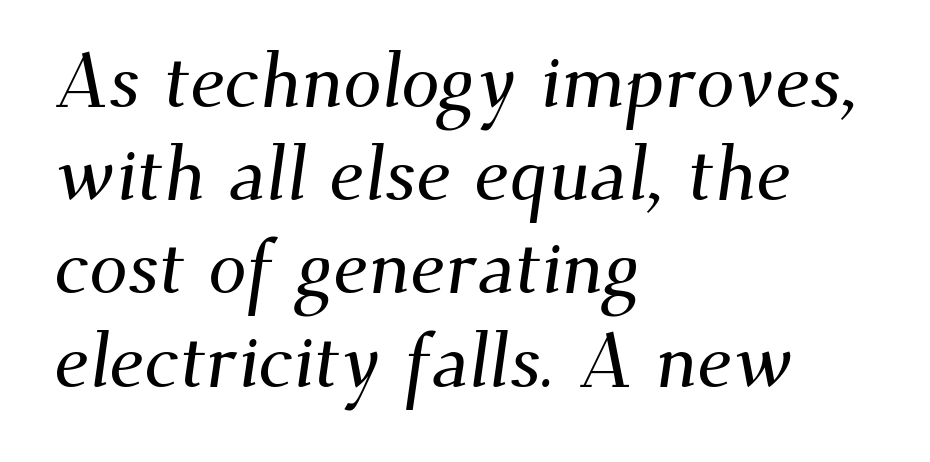
Q: Is the typeface a serif or a sans-serif typeface? A: Serif.
Q: Is the text underlined? A: No.
Q: How is the paragraph aligned? A: Left-aligned.
Q: Is the spacing between letters normal or unusually wide? A: Normal.
Q: Width (condensed, normal, or wide)? A: Normal.
Q: Stroke contrast? A: Medium.
Q: x-height? A: Small.
Q: Monospaced? A: No.
